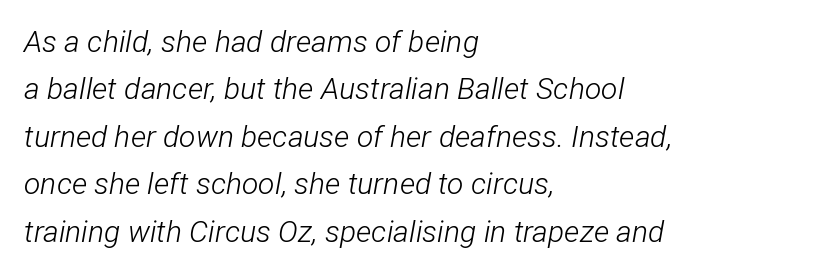
The image shows 30 px light, condensed type, italic (leaning right); set left-aligned, normal line spacing (1.58x), normal letter spacing, not underlined; low stroke contrast and a medium x-height.
